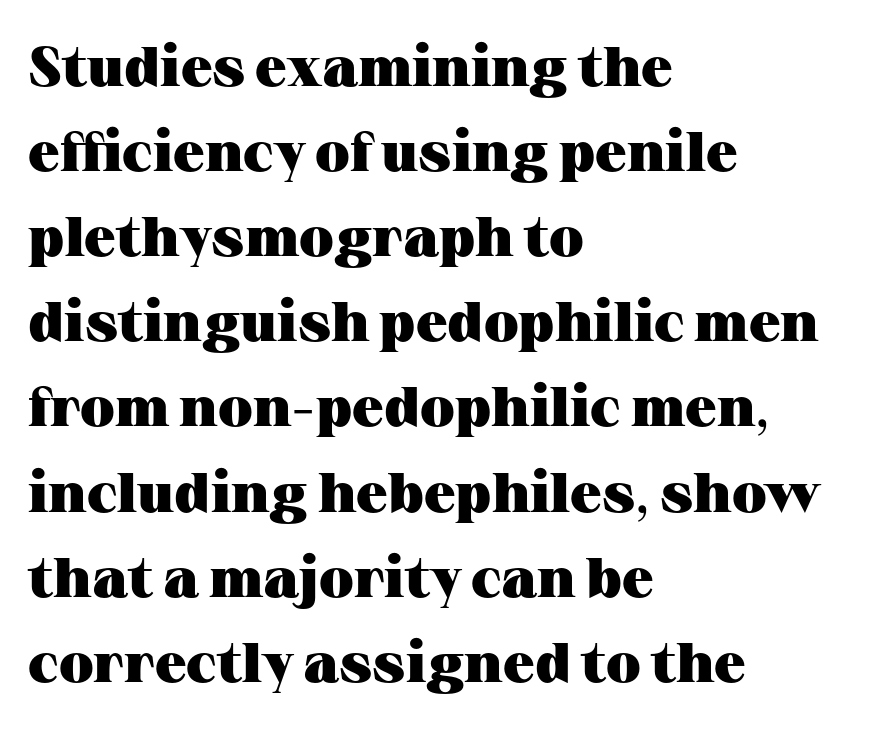
Q: Is the text bold? A: Yes.
Q: Is the text italic (slanted)? A: No, it is upright.
Q: Is the typeface a serif or a sans-serif typeface? A: Serif.
Q: Is the text underlined? A: No.
Q: How is the paragraph aligned? A: Left-aligned.
Q: Is the spacing between letters normal or unusually wide? A: Normal.
Q: Is the spacing between lines tight, normal or loose? A: Normal.
Q: Width (condensed, normal, or wide)? A: Wide.
Q: Stroke contrast? A: Medium.
Q: x-height? A: Medium.
Q: Monospaced? A: No.
